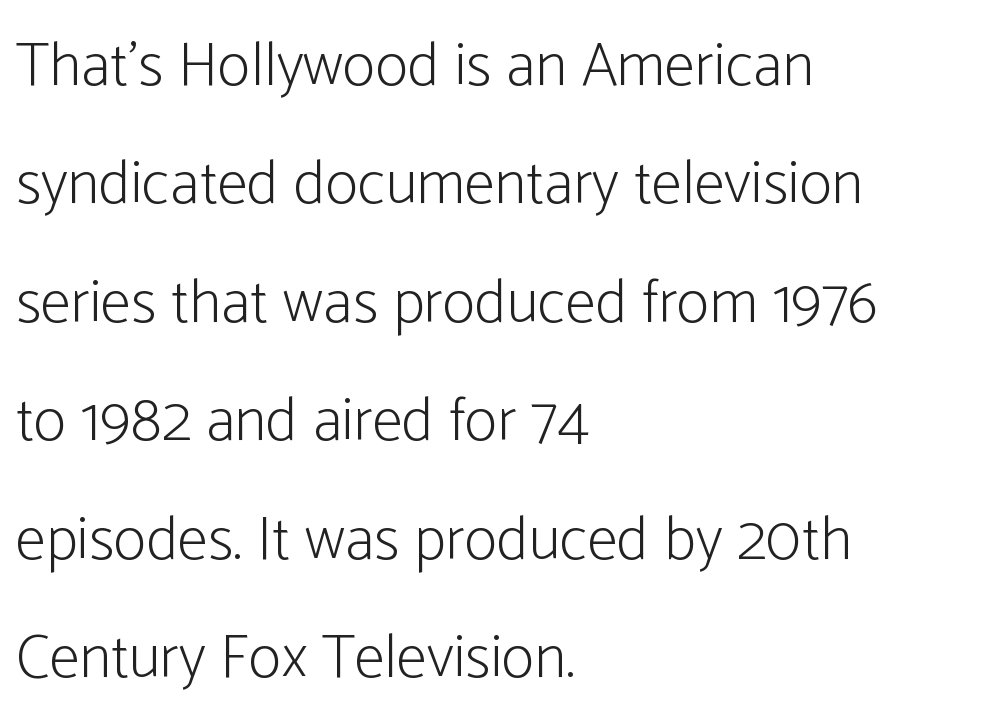
The image shows 62 px light, condensed sans-serif type, upright; set left-aligned, loose line spacing (1.91x), normal letter spacing, not underlined; low stroke contrast and a medium x-height.
